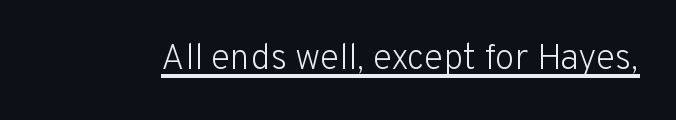
The font family rendered here belongs to the sans-serif group. Ink coverage per letter is moderate at most. This sample uses plain, unmodified letter spacing. The typesetter has applied underlining to the passage shown. Note the varied advance widths — an 'i' is clearly narrower than an 'm'.
